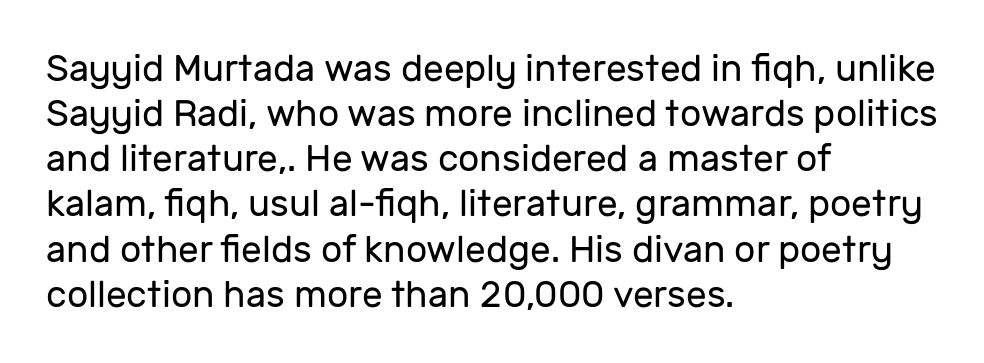
The image shows 37 px regular-weight sans-serif type, upright; set left-aligned, line spacing 1.22x, normal letter spacing, not underlined; low stroke contrast and a medium x-height.
